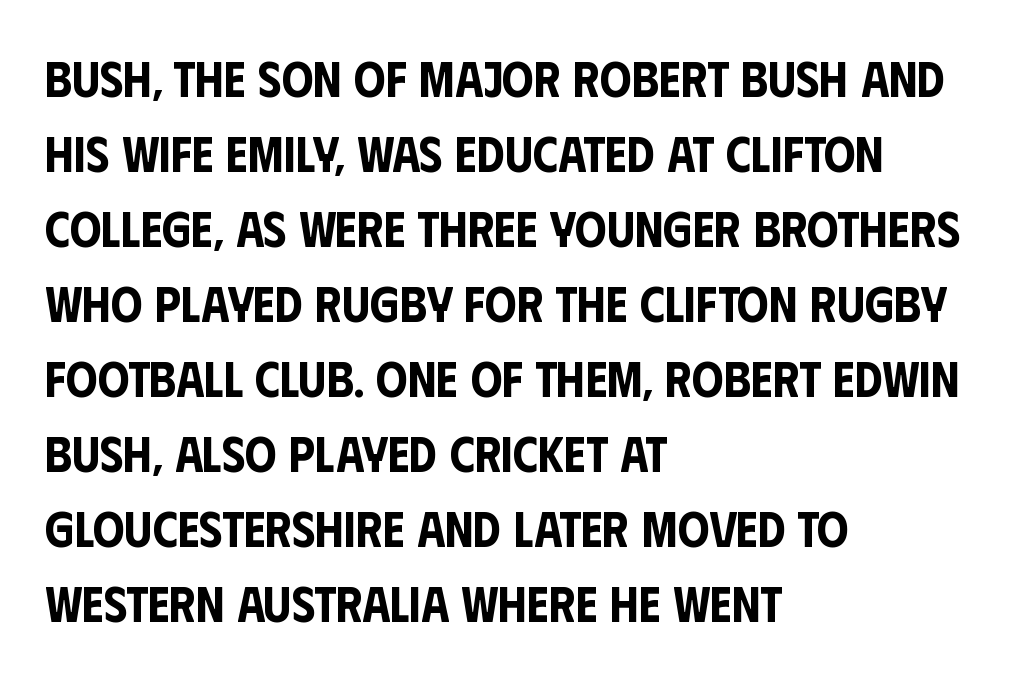
{"serif": "no", "italic": "no", "width": "condensed", "stroke_contrast": "low", "x_height": "large", "monospaced": "no", "underline": "no", "align": "left", "line_spacing": "normal", "line_spacing_ratio": 1.5, "letter_spacing": "normal", "letter_spacing_em": 0.0, "glyph_px": 50}
